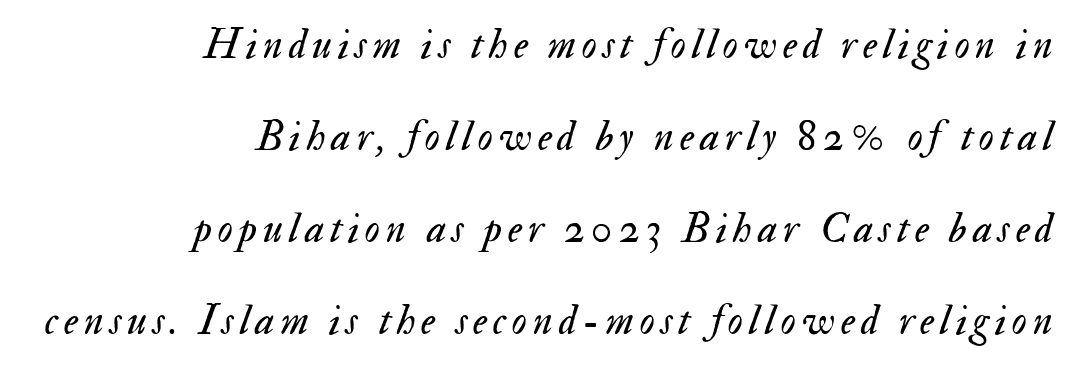
{"italic": "yes", "lean": "right", "slant_degrees": 17, "bold": "no", "weight": "regular", "width": "normal", "stroke_contrast": "medium", "x_height": "small", "monospaced": "no", "underline": "no", "align": "right", "line_spacing": "loose", "line_spacing_ratio": 2.19, "glyph_px": 42}
